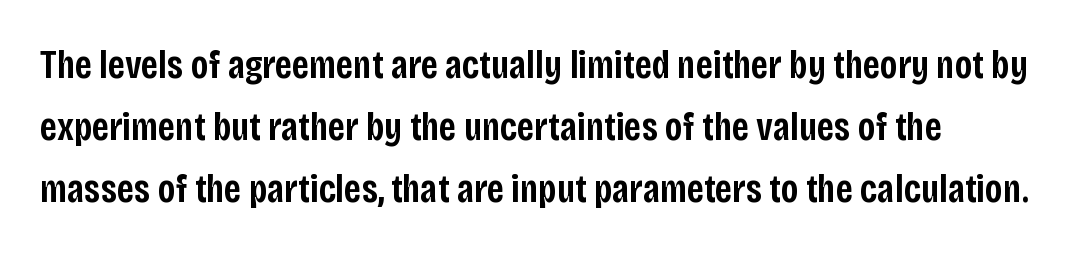
The image shows 40 px semibold, condensed sans-serif type, upright; set normal line spacing (1.55x), normal letter spacing, not underlined; low stroke contrast and a large x-height.
